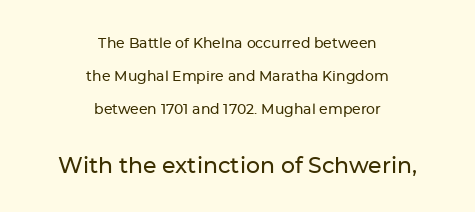
The image shows 22 px text type, upright; set centered, loose line spacing (2.34x), normal letter spacing, not underlined; the second (bottom) block is 1.57x larger.
